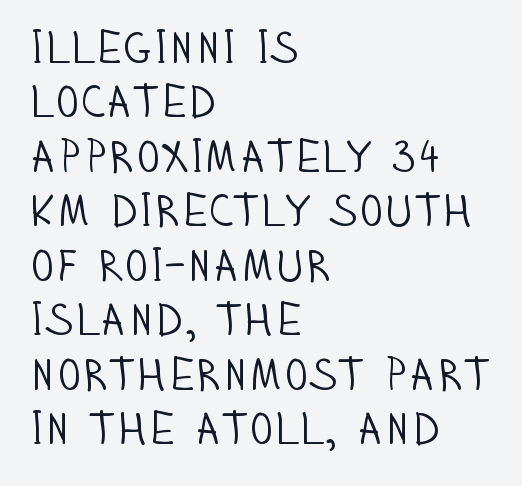
The face used here is proportionally spaced, like ordinary book or web type. Serif or sans? Sans — the stroke terminals are bare. Lines of text with bare space underneath. Posture: straight, roman, zero tilt.
